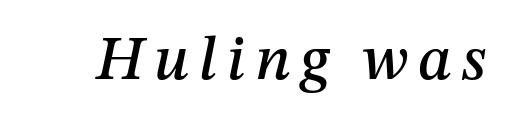
{"italic": "yes", "lean": "right", "slant_degrees": 12, "width": "normal", "stroke_contrast": "medium", "x_height": "medium", "monospaced": "no", "underline": "no", "glyph_px": 62}
